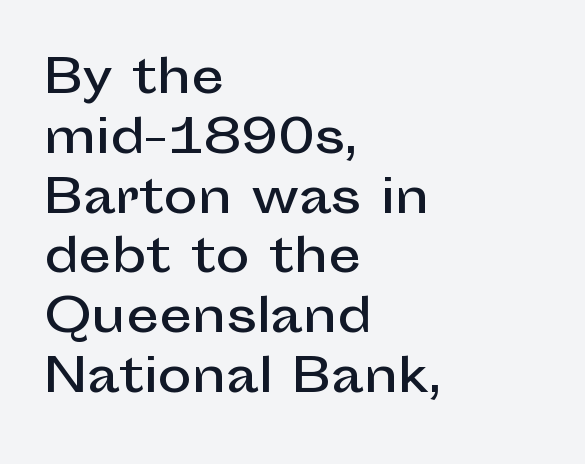
{"serif": "no", "italic": "no", "width": "normal", "stroke_contrast": "low", "x_height": "medium", "monospaced": "no", "underline": "no", "align": "left", "line_spacing": "normal", "line_spacing_ratio": 1.3, "letter_spacing": "normal", "letter_spacing_em": 0.0, "glyph_px": 46}
